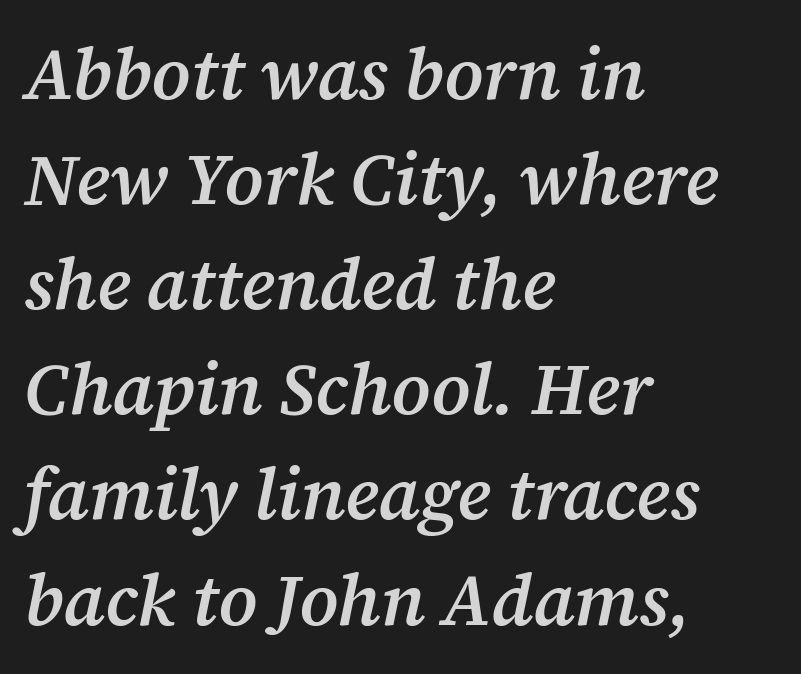
The image shows 72 px semibold serif type, italic (leaning right); set left-aligned, normal line spacing (1.46x), normal letter spacing, not underlined; medium stroke contrast and a medium x-height.
